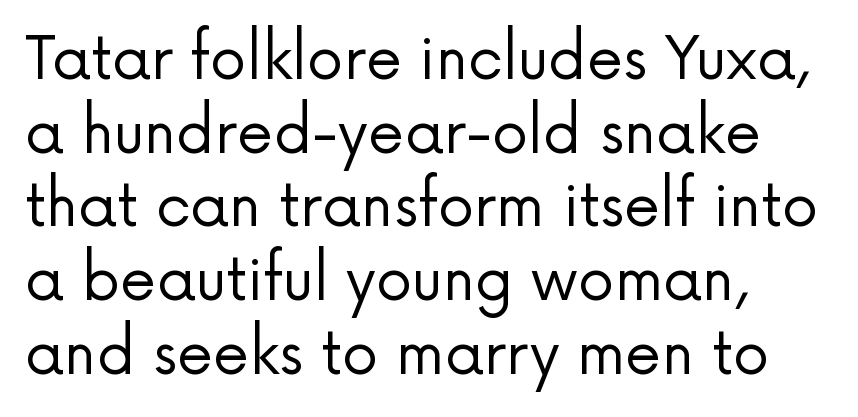
Q: Is the text bold? A: No.
Q: Is the text italic (slanted)? A: No, it is upright.
Q: Is the typeface a serif or a sans-serif typeface? A: Sans-serif.
Q: Is the text underlined? A: No.
Q: How is the paragraph aligned? A: Left-aligned.
Q: Is the spacing between letters normal or unusually wide? A: Normal.
Q: Is the spacing between lines tight, normal or loose? A: Normal.
Q: Width (condensed, normal, or wide)? A: Normal.
Q: Stroke contrast? A: Low.
Q: x-height? A: Medium.
Q: Monospaced? A: No.
